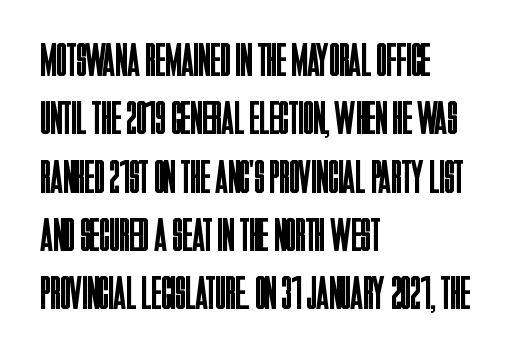
{"serif": "no", "italic": "no", "bold": "no", "weight": "regular", "width": "condensed", "stroke_contrast": "low", "x_height": "large", "monospaced": "no", "underline": "no", "align": "left", "line_spacing_ratio": 1.24, "letter_spacing": "normal", "letter_spacing_em": 0.0, "glyph_px": 47}
